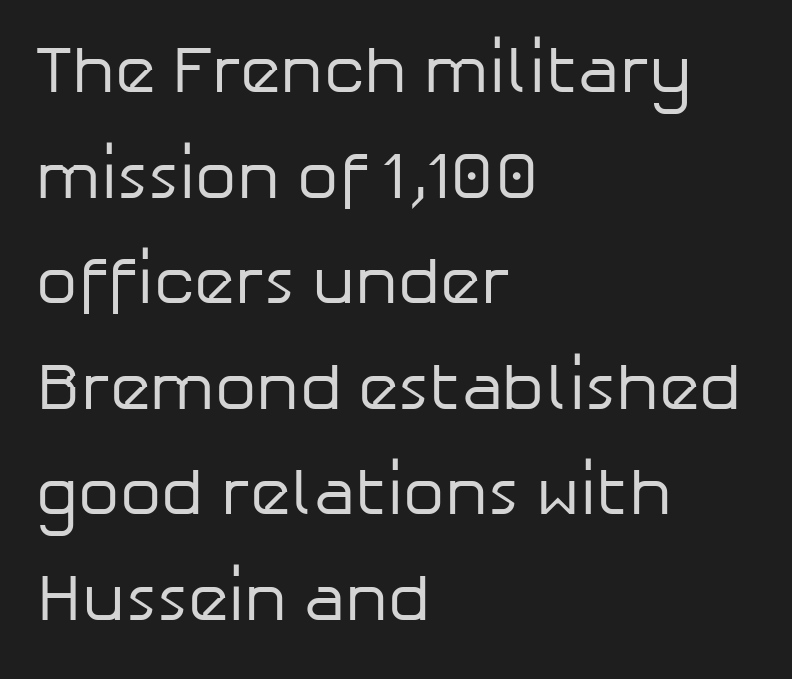
The image shows 66 px regular-weight sans-serif type, upright; set left-aligned, normal line spacing (1.6x), normal letter spacing, not underlined; low stroke contrast and a medium x-height.
